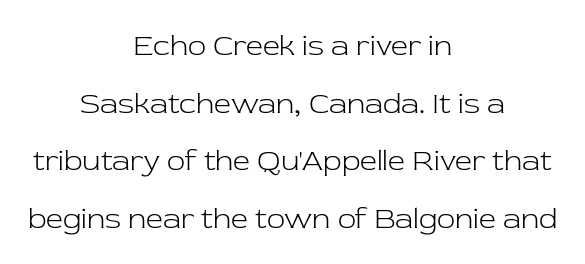
{"serif": "yes", "italic": "no", "bold": "no", "weight": "light", "width": "normal", "stroke_contrast": "low", "x_height": "medium", "monospaced": "no", "underline": "no", "align": "center", "line_spacing": "loose", "line_spacing_ratio": 1.92, "letter_spacing": "normal", "letter_spacing_em": 0.0, "glyph_px": 30}
